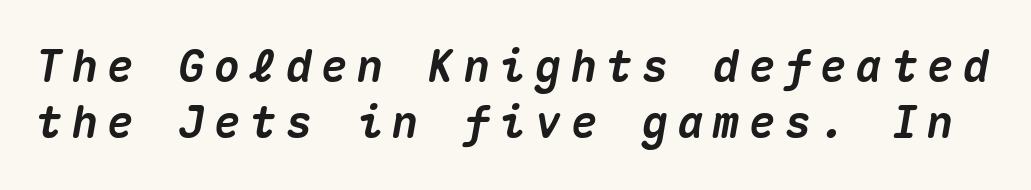
{"italic": "yes", "lean": "right", "slant_degrees": 10, "bold": "yes", "weight": "heavy", "width": "normal", "stroke_contrast": "medium", "x_height": "medium", "monospaced": "yes", "underline": "no", "line_spacing": "normal", "line_spacing_ratio": 1.28, "letter_spacing": "wide", "letter_spacing_em": 0.21, "glyph_px": 44}
